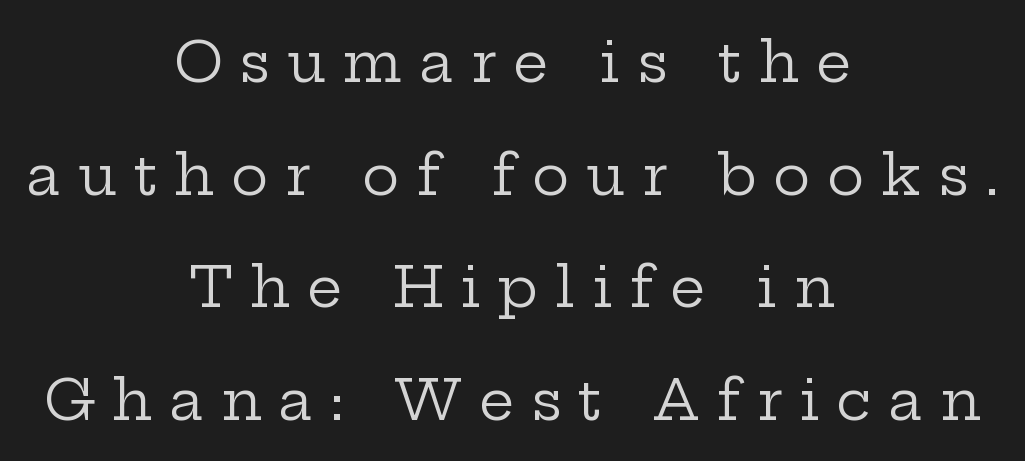
{"serif": "yes", "italic": "no", "bold": "no", "weight": "regular", "width": "wide", "stroke_contrast": "low", "x_height": "medium", "monospaced": "no", "underline": "no", "align": "center", "line_spacing": "loose", "line_spacing_ratio": 2.01, "letter_spacing": "wide", "letter_spacing_em": 0.3, "glyph_px": 56}
